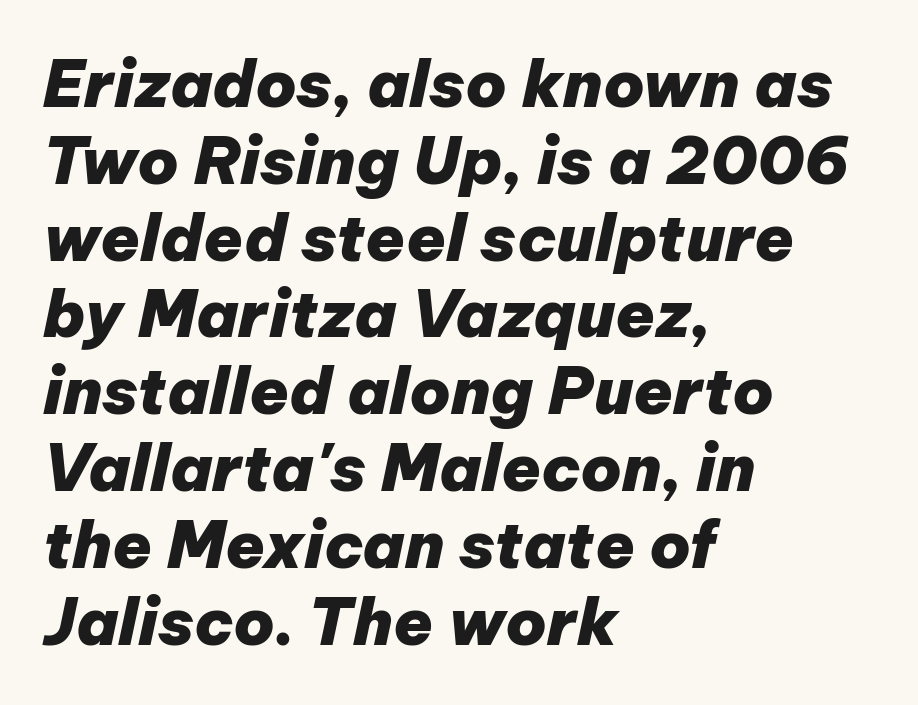
Q: Is the text bold? A: Yes.
Q: Is the text italic (slanted)? A: Yes, it leans right by about 12 degrees.
Q: Is the text underlined? A: No.
Q: How is the paragraph aligned? A: Left-aligned.
Q: Is the spacing between letters normal or unusually wide? A: Normal.
Q: Width (condensed, normal, or wide)? A: Normal.
Q: Stroke contrast? A: Low.
Q: x-height? A: Medium.
Q: Monospaced? A: No.
